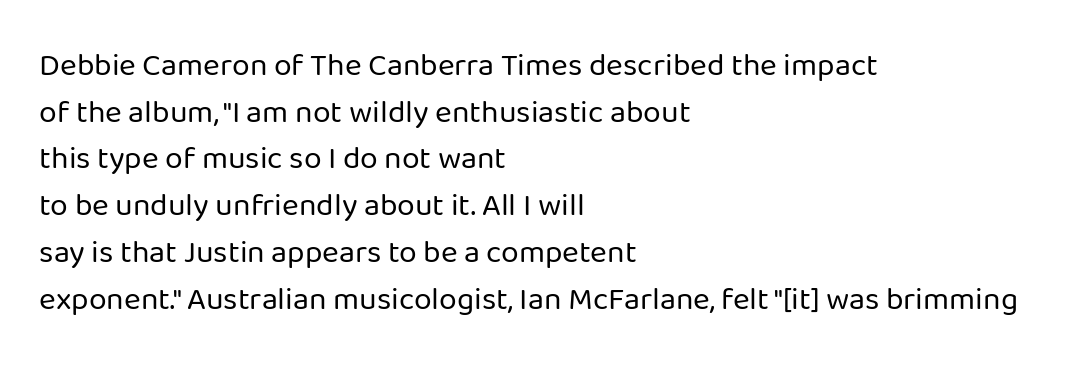
{"serif": "no", "italic": "no", "bold": "no", "weight": "regular", "width": "normal", "stroke_contrast": "low", "x_height": "medium", "monospaced": "no", "underline": "no", "align": "left", "line_spacing": "normal", "line_spacing_ratio": 1.46, "letter_spacing": "normal", "letter_spacing_em": 0.0, "glyph_px": 32}
